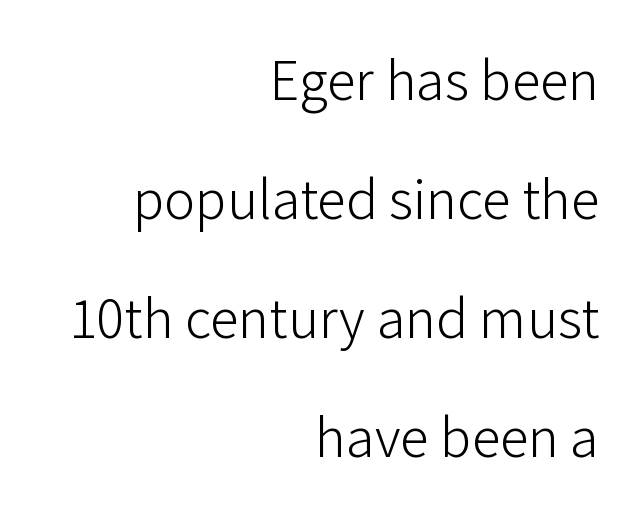
This sample is right-justified, so line beginnings fall wherever the words allow. Is the type heavy? It reads as light-to-regular instead. Just letters on the line, the space beneath them empty. Glyph-to-glyph distance matches everyday printed text.
